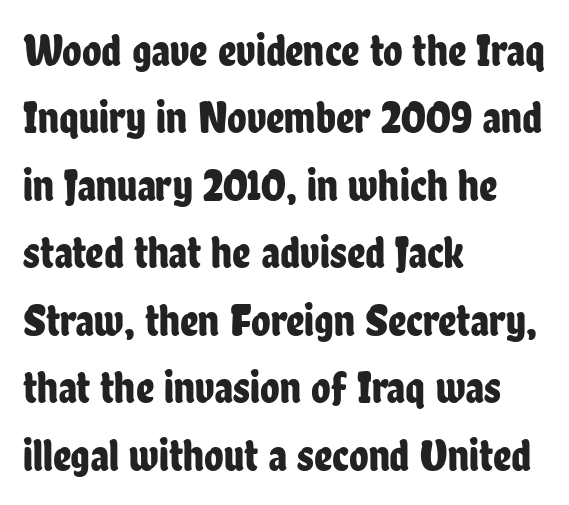
{"serif": "no", "italic": "no", "width": "condensed", "stroke_contrast": "low", "x_height": "medium", "monospaced": "no", "underline": "no", "align": "left", "line_spacing": "normal", "line_spacing_ratio": 1.5, "letter_spacing": "normal", "letter_spacing_em": 0.0, "glyph_px": 45}
